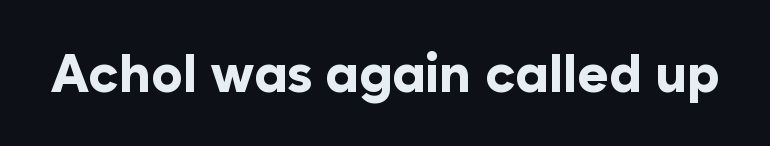
The image shows 53 px bold sans-serif type, upright; set normal letter spacing, not underlined; low stroke contrast and a medium x-height.
